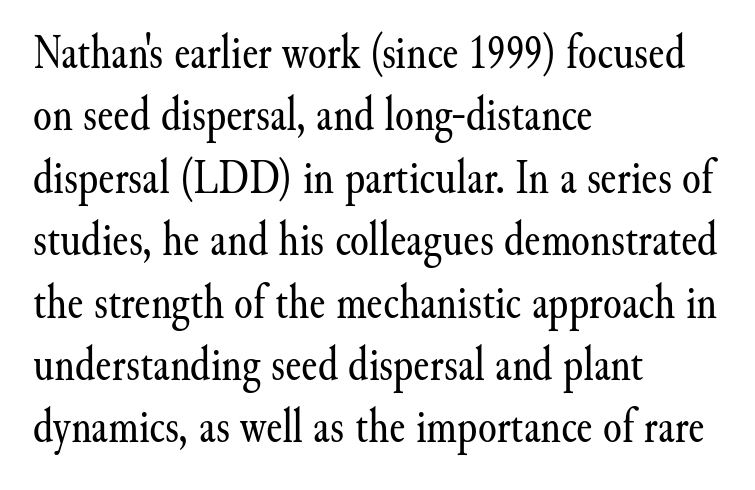
Font category for this specimen: serif. Leading matches the norm, producing a regular column. Vertical strokes here are truly vertical. Typeset ragged right — the left edge is the straight one. Bare-footed words on every line. The passage shown is typed in a proportional face where columns would drift.
